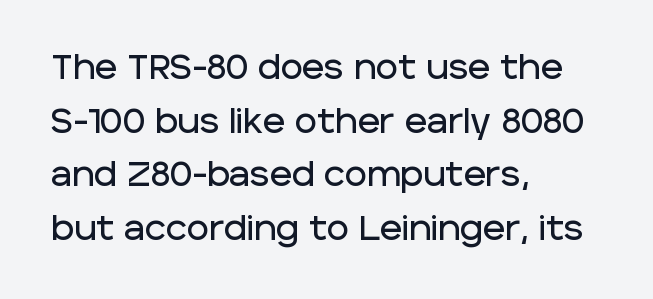
The image shows 34 px sans-serif type, upright; set left-aligned, normal line spacing (1.58x), normal letter spacing, not underlined; low stroke contrast and a large x-height.
